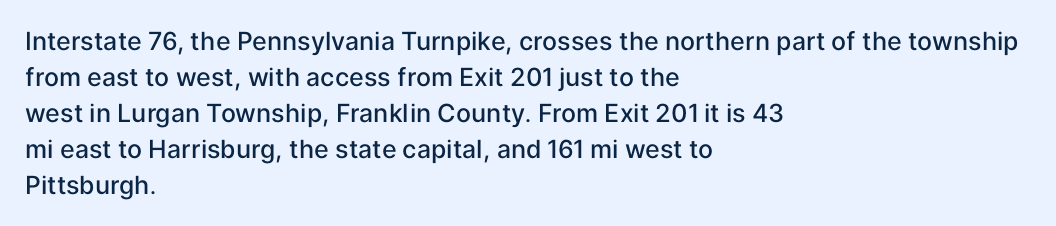
{"italic": "no", "bold": "semi", "underline": "no", "align": "left", "line_spacing": "normal", "line_spacing_ratio": 1.44, "letter_spacing": "normal", "letter_spacing_em": 0.0, "glyph_px": 25}
